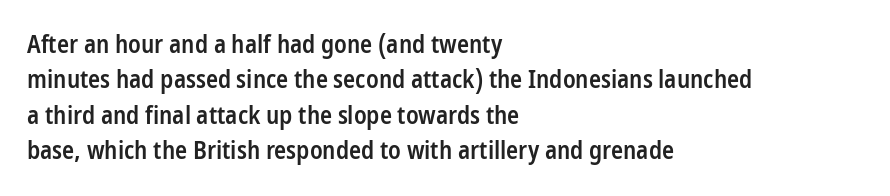
The image shows 25 px text type, upright; set left-aligned, normal line spacing (1.42x), normal letter spacing, not underlined.
